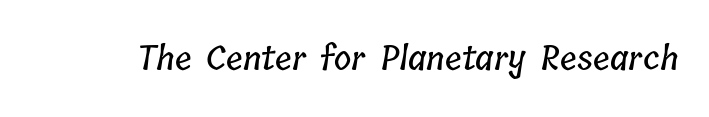
Words float on clear page, feet unadorned. Here the designer chose a conventional face with non-uniform glyph widths. These lines keep a tight, regular rhythm from letter to letter.
